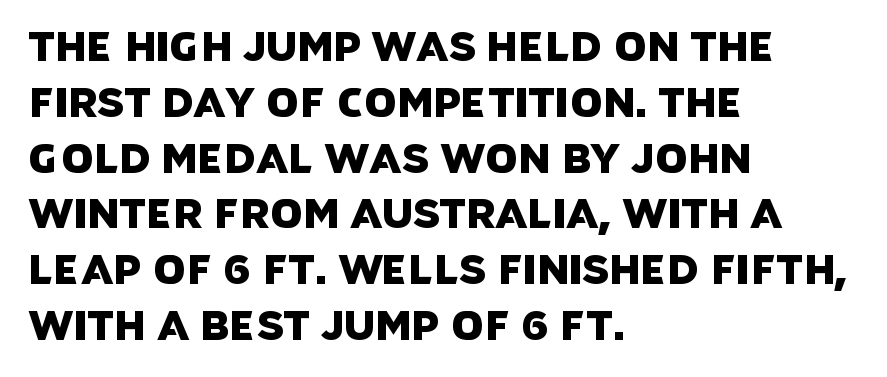
The image shows 41 px sans-serif type; set left-aligned, normal line spacing (1.36x), normal letter spacing, not underlined; low stroke contrast and a large x-height.
